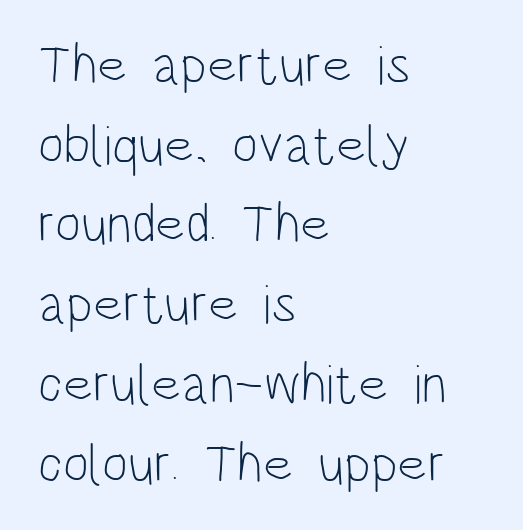
Q: Is the text bold? A: No.
Q: Is the text italic (slanted)? A: No, it is upright.
Q: Is the typeface a serif or a sans-serif typeface? A: Sans-serif.
Q: Is the text underlined? A: No.
Q: How is the paragraph aligned? A: Left-aligned.
Q: Is the spacing between letters normal or unusually wide? A: Normal.
Q: Is the spacing between lines tight, normal or loose? A: Normal.
Q: Width (condensed, normal, or wide)? A: Condensed.
Q: Stroke contrast? A: Low.
Q: x-height? A: Large.
Q: Monospaced? A: No.
